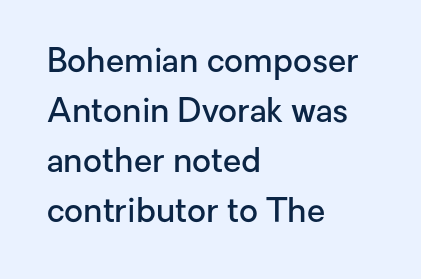
Looks like regular typesetting: each glyph gets only the width it needs. Normally led — the rows are evenly, conventionally spaced. Typographically, this falls in the sans-serif category. This is moderately heavy type, rendered in semibold. Ordinary non-slanted type is in use. The lines are quadded left.
